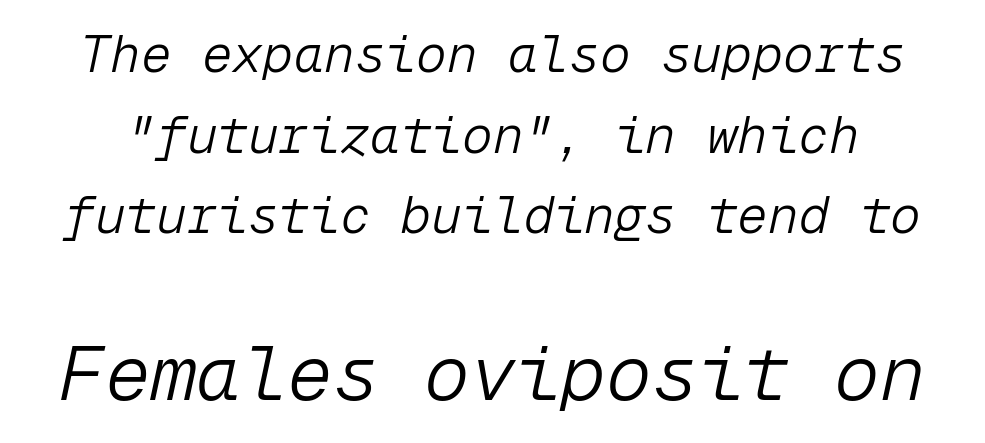
Counters stay open thanks to moderate or lighter strokes. The passage shown has conventional tracking throughout. Bigger letters appear in the bottom chunk; the top chunk is reduced. Letters rest on an invisible, unmarked baseline.
